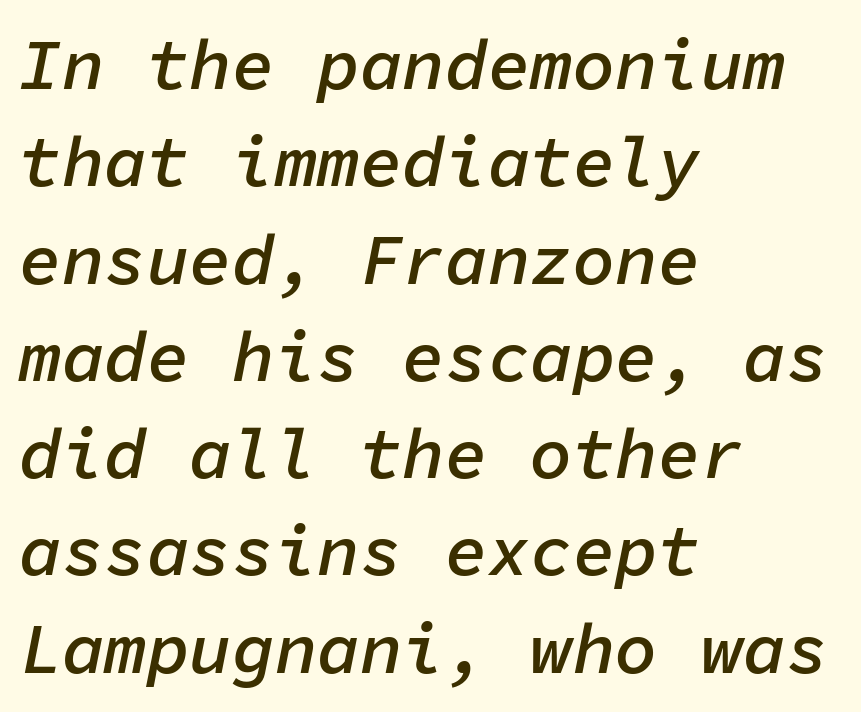
Q: Is the text bold? A: Semi-bold.
Q: Is the text italic (slanted)? A: Yes, it leans right by about 11 degrees.
Q: Is the text underlined? A: No.
Q: How is the paragraph aligned? A: Left-aligned.
Q: Is the spacing between letters normal or unusually wide? A: Normal.
Q: Is the spacing between lines tight, normal or loose? A: Normal.
Q: Width (condensed, normal, or wide)? A: Normal.
Q: Stroke contrast? A: Low.
Q: x-height? A: Medium.
Q: Monospaced? A: Yes.
